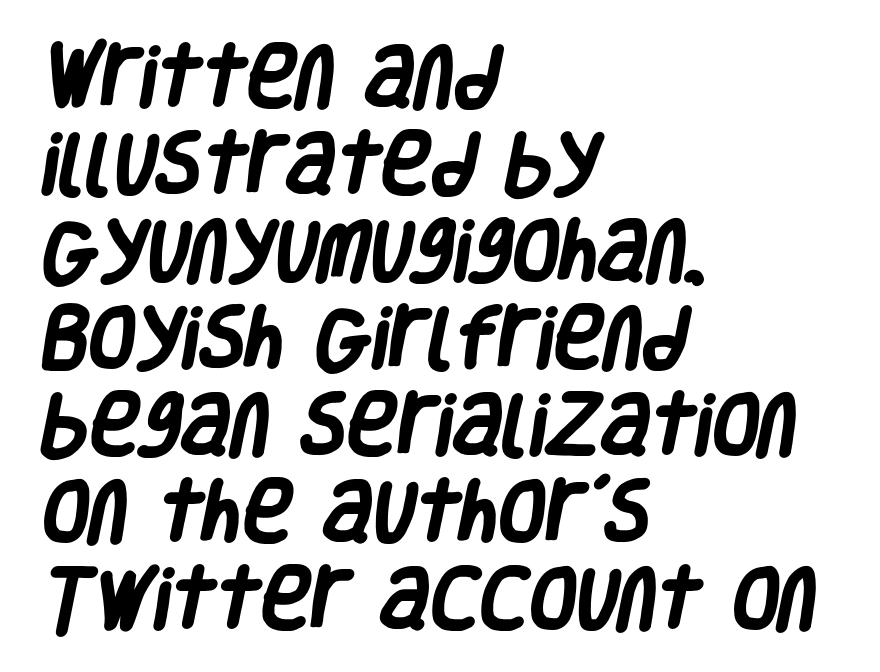
The image shows 68 px heavy, condensed sans-serif type; set left-aligned, normal line spacing (1.28x), normal letter spacing, not underlined; low stroke contrast and a large x-height.
